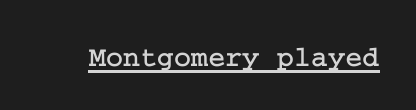
{"serif": "yes", "italic": "no", "width": "normal", "stroke_contrast": "low", "x_height": "medium", "underline": "yes", "letter_spacing": "normal", "letter_spacing_em": 0.0, "glyph_px": 29}
